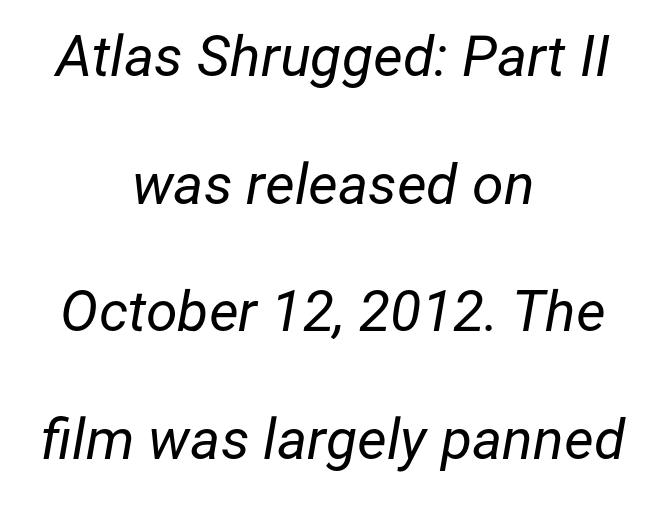
Q: Is the text bold? A: No.
Q: Is the text italic (slanted)? A: Yes, it leans right by about 12 degrees.
Q: Is the text underlined? A: No.
Q: How is the paragraph aligned? A: Centered.
Q: Is the spacing between letters normal or unusually wide? A: Normal.
Q: Is the spacing between lines tight, normal or loose? A: Loose.
Q: Width (condensed, normal, or wide)? A: Normal.
Q: Stroke contrast? A: Low.
Q: x-height? A: Medium.
Q: Monospaced? A: No.
